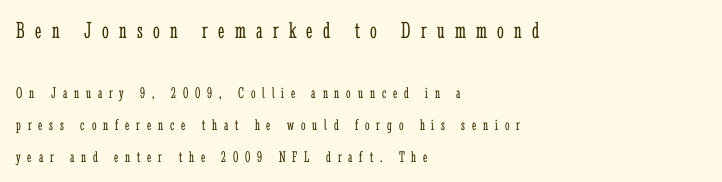
{"italic": "no", "bold": "no", "underline": "no", "align": "left", "line_spacing": "loose", "line_spacing_ratio": 1.99, "letter_spacing": "wide", "letter_spacing_em": 0.43, "larger_block": "first", "size_ratio": 1.5, "glyph_px": 24}
